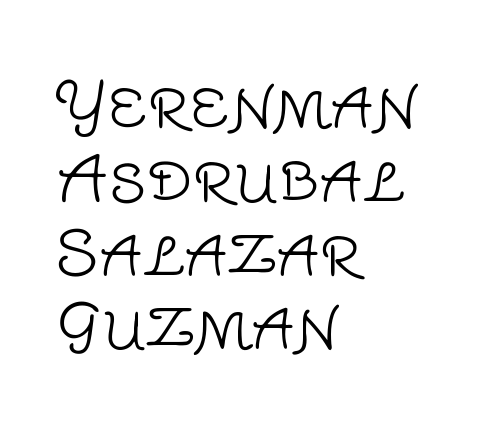
The image shows 61 px light sans-serif type; set left-aligned, line spacing 1.21x, normal letter spacing, not underlined; low stroke contrast and a large x-height.
